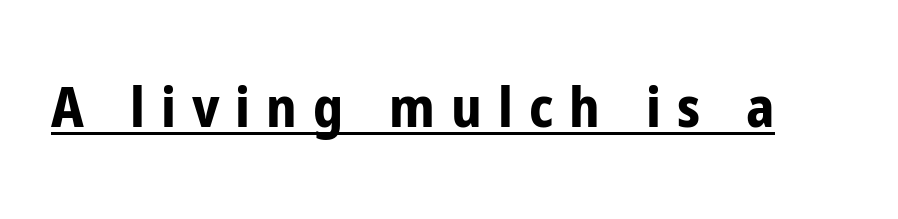
The image shows 55 px bold, condensed sans-serif type, upright; set unusually wide letter spacing (+0.29 em), underlined; low stroke contrast and a medium x-height.
